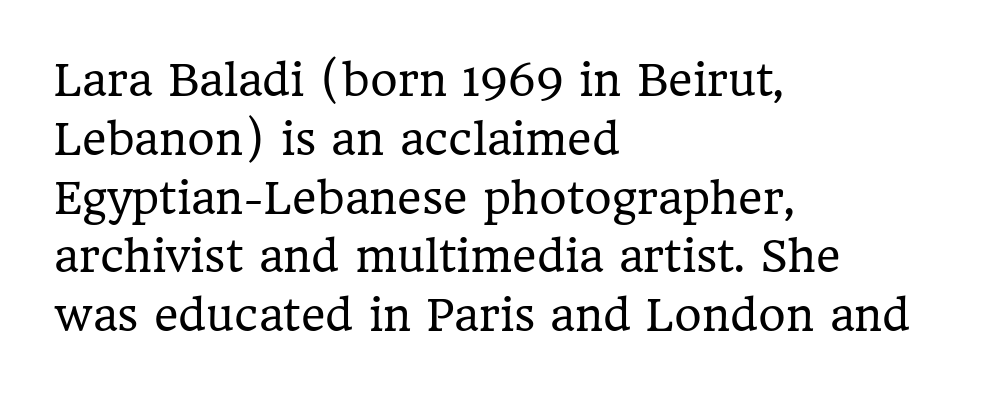
This rendering employs a face with finishing strokes, i.e., a serif. Bold? No — there's no thickening of the strokes. The gap between lines stays unmarked. Think of a printed novel: that variable character pitch is what you see here. Posture: upright roman.
